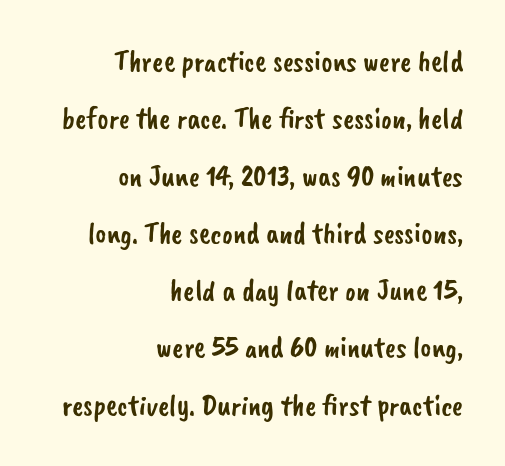
{"serif": "no", "width": "normal", "stroke_contrast": "low", "x_height": "small", "monospaced": "no", "underline": "no", "align": "right", "line_spacing": "loose", "line_spacing_ratio": 1.91, "letter_spacing": "normal", "letter_spacing_em": 0.0, "glyph_px": 30}
